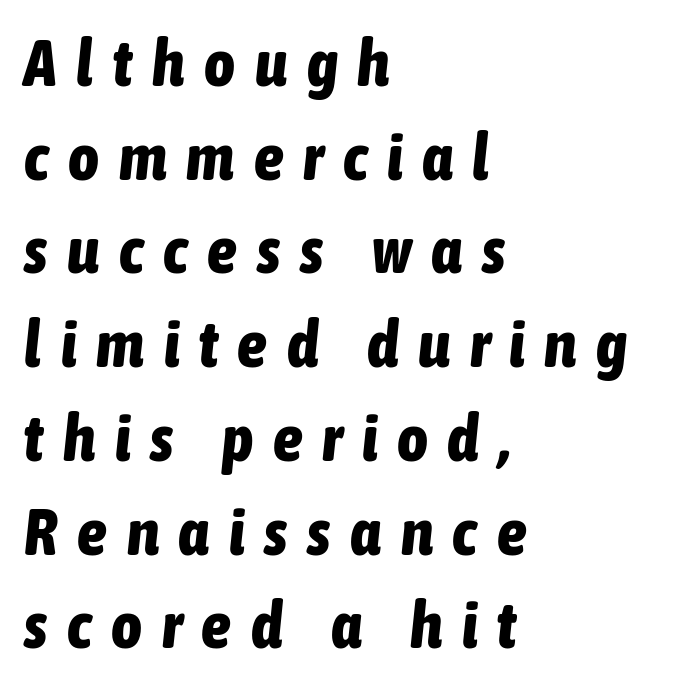
Q: Is the text bold? A: Yes.
Q: Is the text italic (slanted)? A: Yes, it leans right by about 6 degrees.
Q: Is the text underlined? A: No.
Q: How is the paragraph aligned? A: Left-aligned.
Q: Is the spacing between letters normal or unusually wide? A: Unusually wide.
Q: Is the spacing between lines tight, normal or loose? A: Normal.
Q: Width (condensed, normal, or wide)? A: Condensed.
Q: Stroke contrast? A: Low.
Q: x-height? A: Medium.
Q: Monospaced? A: No.
